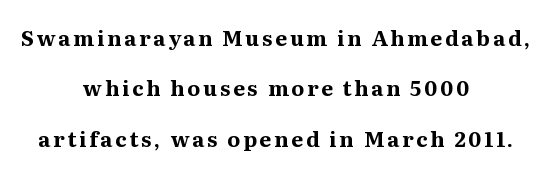
These lines stand farther apart than default settings would place them. What weight is shown? A full bold with thick strokes. Anything drawn beneath the words? Only blank space. This sample uses an upright cut, with every glyph sitting square on the baseline.
